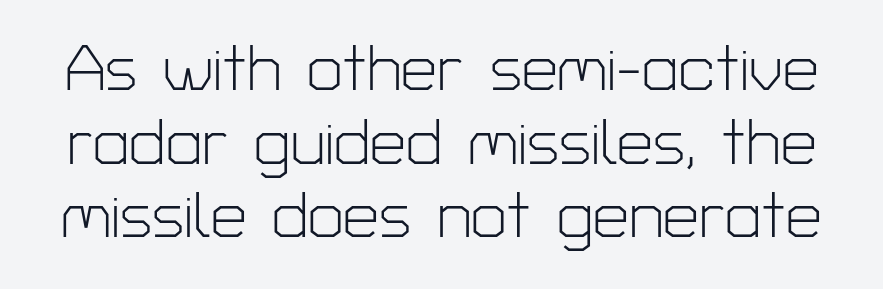
Q: Is the text bold? A: No.
Q: Is the text italic (slanted)? A: No, it is upright.
Q: Is the typeface a serif or a sans-serif typeface? A: Sans-serif.
Q: Is the text underlined? A: No.
Q: Is the spacing between letters normal or unusually wide? A: Normal.
Q: Is the spacing between lines tight, normal or loose? A: Tight.
Q: Width (condensed, normal, or wide)? A: Normal.
Q: Stroke contrast? A: Low.
Q: x-height? A: Medium.
Q: Monospaced? A: No.
